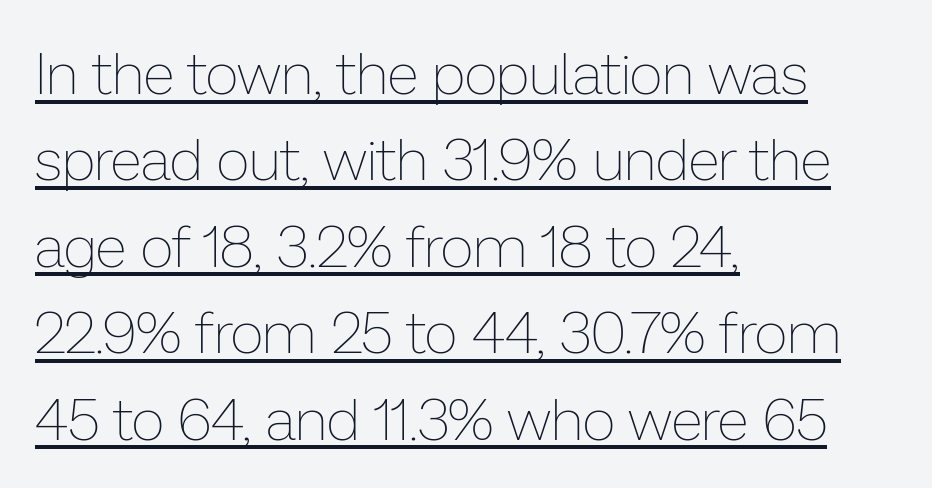
Notice how the stems are strictly vertical — no italics here. The block of text has a typical density, with ordinary space between rows. Note the varied advance widths — an 'i' is clearly narrower than an 'm'. The text block is weighted toward the left margin, trailing off unevenly rightward.
